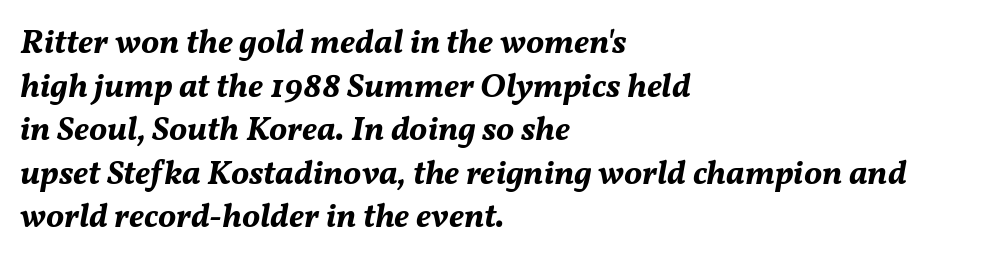
How are the letters spaced? Ordinarily, with no added tracking. Regarding leading, the lines here are spaced in the standard way. Think of a printed novel: that variable character pitch is what you see here. Glance below the letters and you will spot only blank space.
